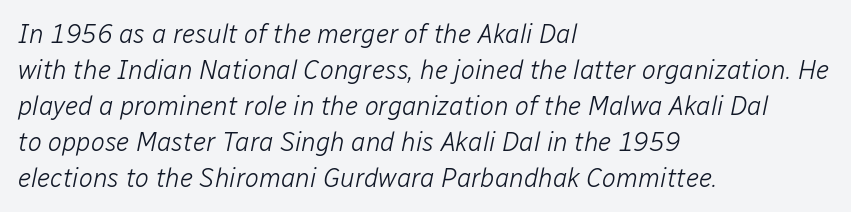
Q: Is the text bold? A: No.
Q: Is the text italic (slanted)? A: Yes, it leans right by about 12 degrees.
Q: Is the text underlined? A: No.
Q: How is the paragraph aligned? A: Left-aligned.
Q: Is the spacing between letters normal or unusually wide? A: Normal.
Q: Is the spacing between lines tight, normal or loose? A: Normal.
